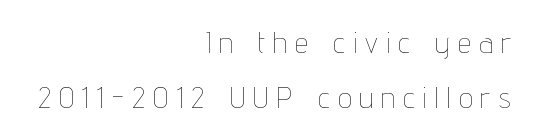
Q: Is the text bold? A: No.
Q: Is the text italic (slanted)? A: No, it is upright.
Q: Is the text underlined? A: No.
Q: How is the paragraph aligned? A: Right-aligned.
Q: Is the spacing between letters normal or unusually wide? A: Unusually wide.
Q: Width (condensed, normal, or wide)? A: Condensed.
Q: Stroke contrast? A: Low.
Q: x-height? A: Medium.
Q: Monospaced? A: No.
